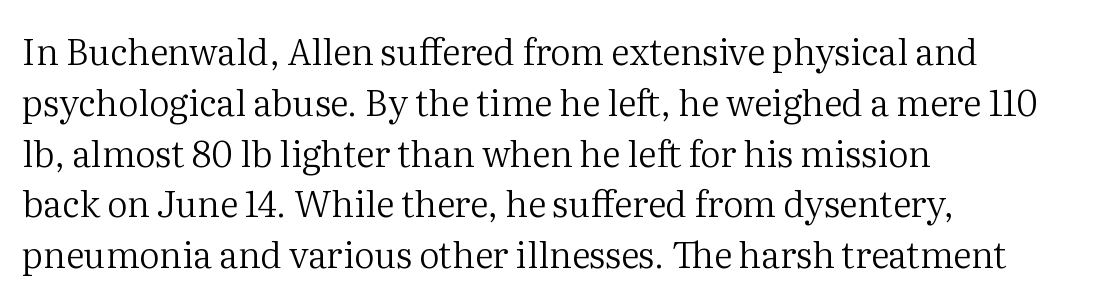
The image shows 36 px regular-weight serif type, upright; set left-aligned, normal line spacing (1.41x), normal letter spacing, not underlined; medium stroke contrast and a medium x-height.
